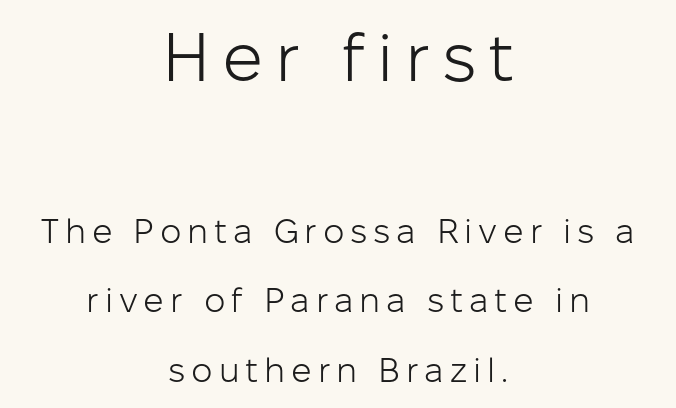
The image shows 68 px light sans-serif type, upright; set centered, loose line spacing (2.04x), not underlined; the first (top) block is 2.0x larger; low stroke contrast and a medium x-height.
